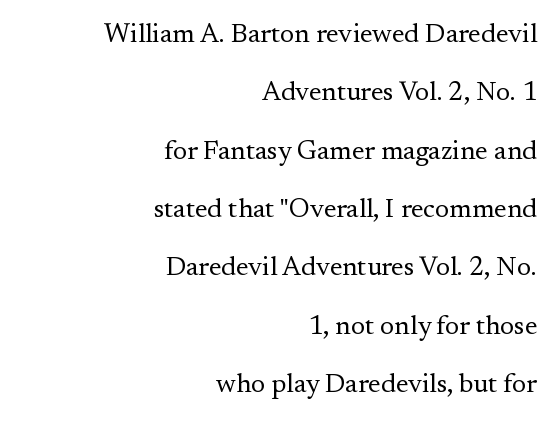
{"italic": "no", "bold": "no", "underline": "no", "align": "right", "line_spacing": "loose", "line_spacing_ratio": 2.16, "letter_spacing": "normal", "letter_spacing_em": 0.0, "glyph_px": 27}
